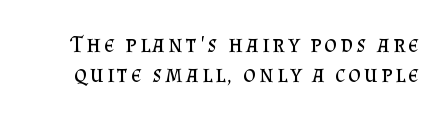
Posture: upright roman. This is not heavy type; no bold has been used. The baseline area is clear. How would I describe the line gaps? Plain and ordinary.
